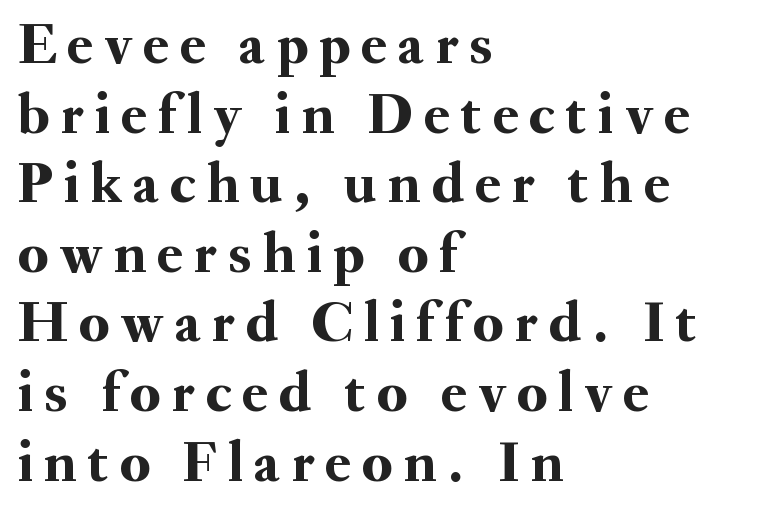
The image shows 59 px serif type, upright; set left-aligned, line spacing 1.18x, not underlined; medium stroke contrast and a small x-height.
